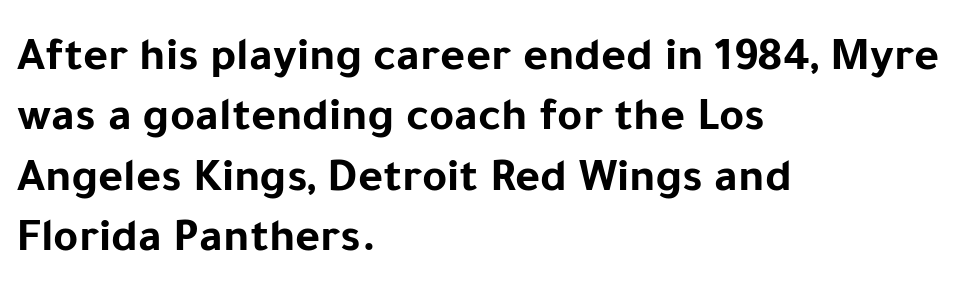
{"serif": "no", "italic": "no", "bold": "yes", "weight": "bold", "width": "normal", "stroke_contrast": "low", "x_height": "medium", "monospaced": "no", "underline": "no", "align": "left", "line_spacing": "normal", "line_spacing_ratio": 1.26, "letter_spacing": "normal", "letter_spacing_em": 0.0, "glyph_px": 48}
